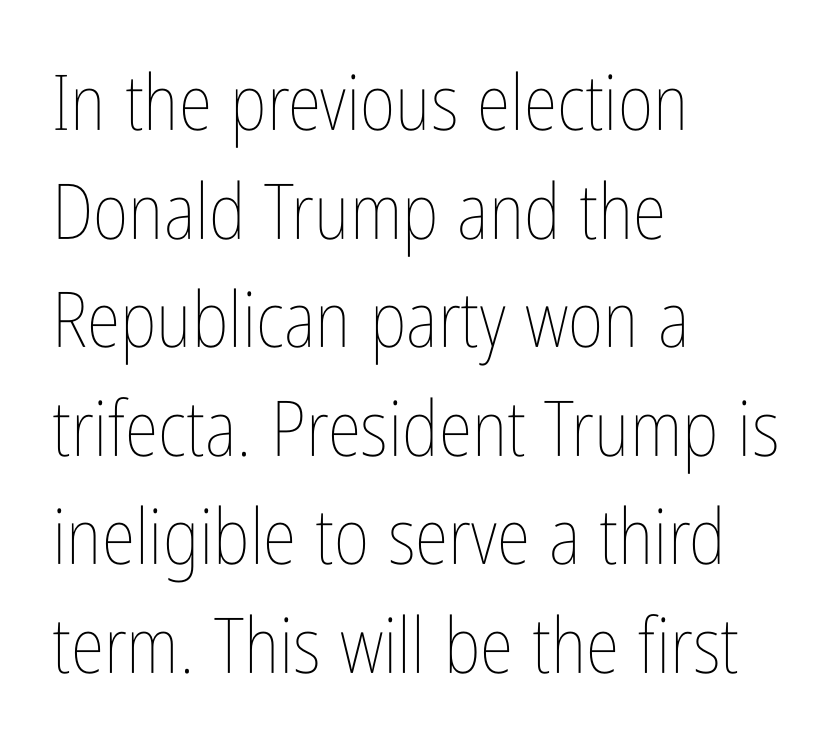
Q: Is the text bold? A: No.
Q: Is the text italic (slanted)? A: No, it is upright.
Q: Is the text underlined? A: No.
Q: How is the paragraph aligned? A: Left-aligned.
Q: Is the spacing between letters normal or unusually wide? A: Normal.
Q: Is the spacing between lines tight, normal or loose? A: Normal.
Q: Width (condensed, normal, or wide)? A: Condensed.
Q: Stroke contrast? A: Low.
Q: x-height? A: Medium.
Q: Monospaced? A: No.
